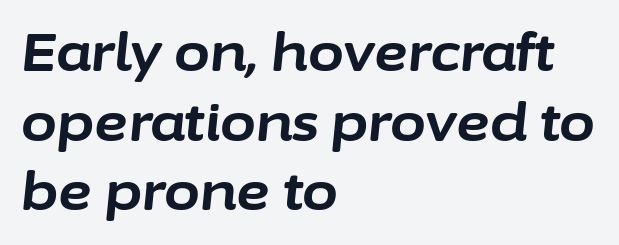
Q: Is the text bold? A: Yes.
Q: Is the text italic (slanted)? A: Yes, it leans right by about 6 degrees.
Q: Is the text underlined? A: No.
Q: How is the paragraph aligned? A: Left-aligned.
Q: Is the spacing between letters normal or unusually wide? A: Normal.
Q: Is the spacing between lines tight, normal or loose? A: Normal.
Q: Width (condensed, normal, or wide)? A: Normal.
Q: Stroke contrast? A: Low.
Q: x-height? A: Medium.
Q: Monospaced? A: No.
